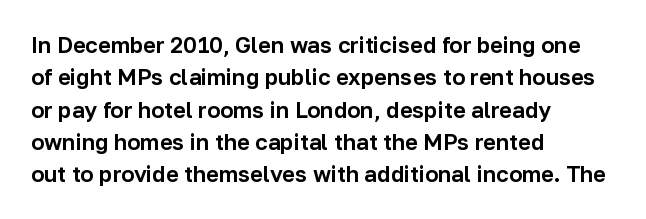
{"italic": "no", "underline": "no", "align": "left", "line_spacing": "normal", "line_spacing_ratio": 1.47, "letter_spacing": "normal", "letter_spacing_em": 0.0, "glyph_px": 22}
